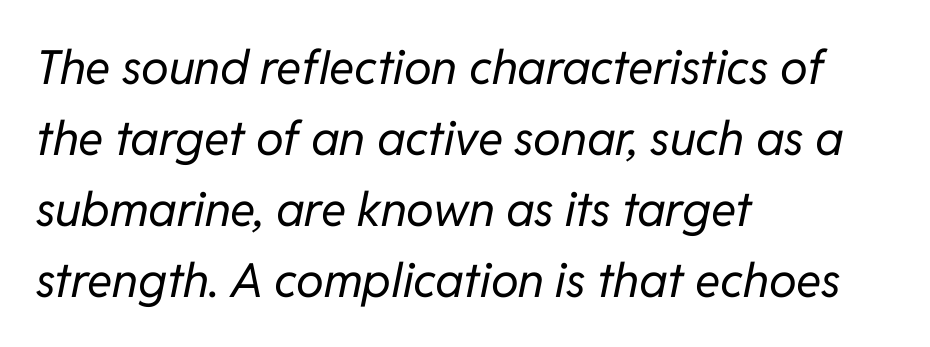
The image shows 47 px regular-weight type, italic (leaning right); set left-aligned, normal line spacing (1.51x), normal letter spacing, not underlined; low stroke contrast and a medium x-height.
